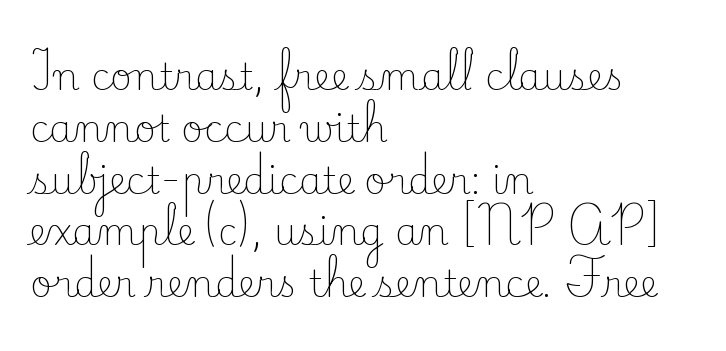
{"serif": "yes", "italic": "no", "bold": "no", "weight": "light", "width": "normal", "stroke_contrast": "low", "x_height": "small", "monospaced": "no", "underline": "no", "align": "left", "line_spacing": "normal", "line_spacing_ratio": 1.4, "letter_spacing": "normal", "letter_spacing_em": 0.0, "glyph_px": 37}
